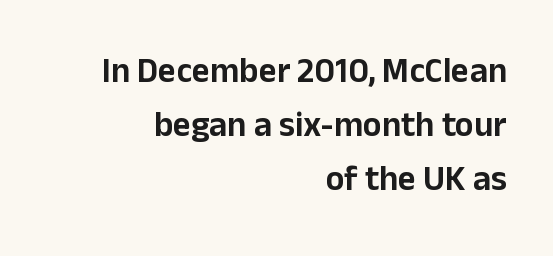
{"serif": "no", "italic": "no", "width": "normal", "stroke_contrast": "low", "x_height": "medium", "monospaced": "no", "underline": "no", "align": "right", "line_spacing": "normal", "line_spacing_ratio": 1.55, "letter_spacing": "normal", "letter_spacing_em": 0.0, "glyph_px": 35}
